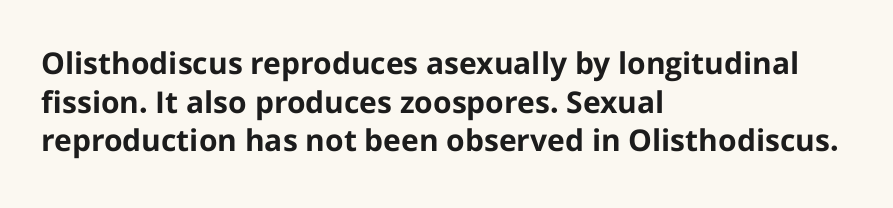
{"serif": "no", "italic": "no", "bold": "yes", "weight": "bold", "width": "normal", "stroke_contrast": "low", "x_height": "medium", "monospaced": "no", "underline": "no", "align": "left", "line_spacing": "normal", "line_spacing_ratio": 1.29, "letter_spacing": "normal", "letter_spacing_em": 0.0, "glyph_px": 30}
